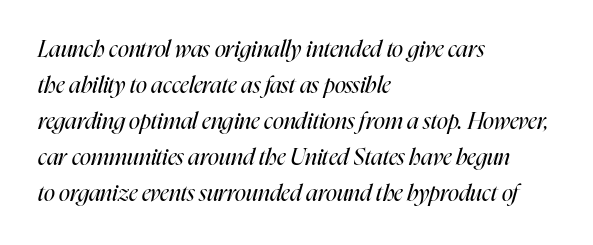
This rendering uses left alignment, leaving the right contour irregular. Regular leading. The gaps between neighbouring characters are ordinary and unremarkable. Descenders are the only things crossing below the line. The letterforms sit at book weight or below.
